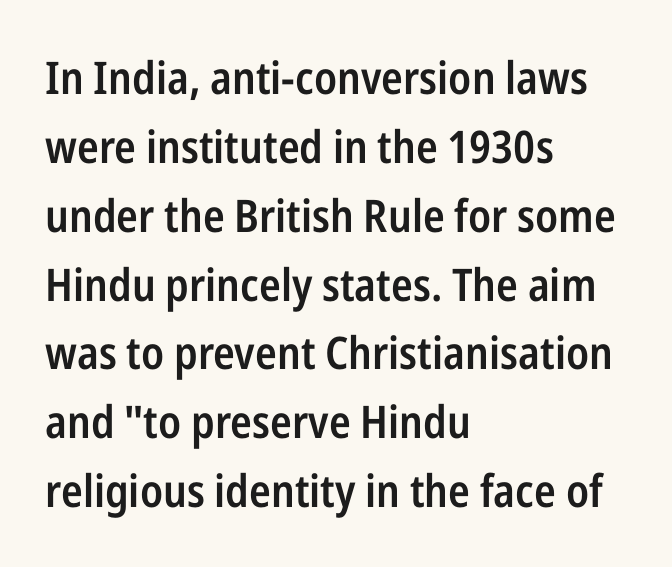
Q: Is the text bold? A: Semi-bold.
Q: Is the text italic (slanted)? A: No, it is upright.
Q: Is the typeface a serif or a sans-serif typeface? A: Sans-serif.
Q: Is the text underlined? A: No.
Q: How is the paragraph aligned? A: Left-aligned.
Q: Is the spacing between letters normal or unusually wide? A: Normal.
Q: Is the spacing between lines tight, normal or loose? A: Normal.
Q: Width (condensed, normal, or wide)? A: Condensed.
Q: Stroke contrast? A: Low.
Q: x-height? A: Medium.
Q: Monospaced? A: No.
